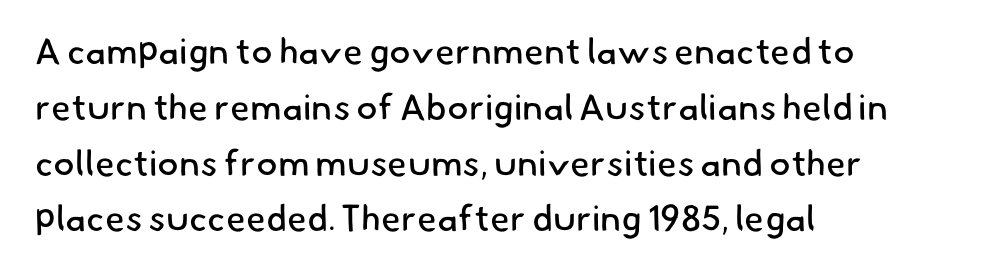
{"serif": "no", "bold": "no", "weight": "regular", "width": "normal", "stroke_contrast": "low", "x_height": "small", "monospaced": "no", "underline": "no", "align": "left", "line_spacing": "normal", "line_spacing_ratio": 1.55, "letter_spacing": "normal", "letter_spacing_em": 0.0, "glyph_px": 36}
